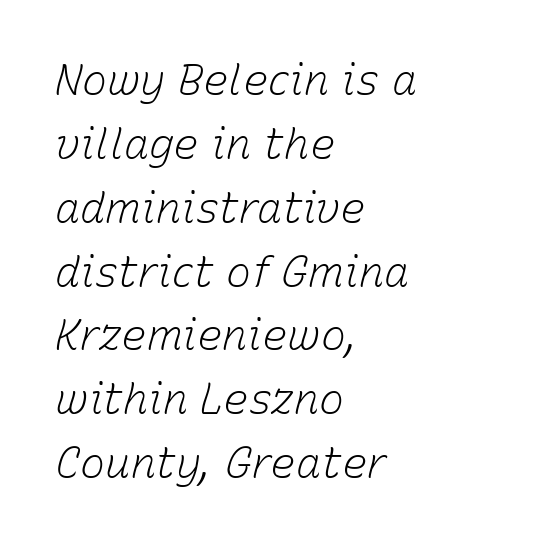
Q: Is the text bold? A: No.
Q: Is the text italic (slanted)? A: Yes, it leans right by about 15 degrees.
Q: Is the text underlined? A: No.
Q: How is the paragraph aligned? A: Left-aligned.
Q: Is the spacing between letters normal or unusually wide? A: Normal.
Q: Is the spacing between lines tight, normal or loose? A: Normal.
Q: Width (condensed, normal, or wide)? A: Normal.
Q: Stroke contrast? A: Low.
Q: x-height? A: Medium.
Q: Monospaced? A: No.
